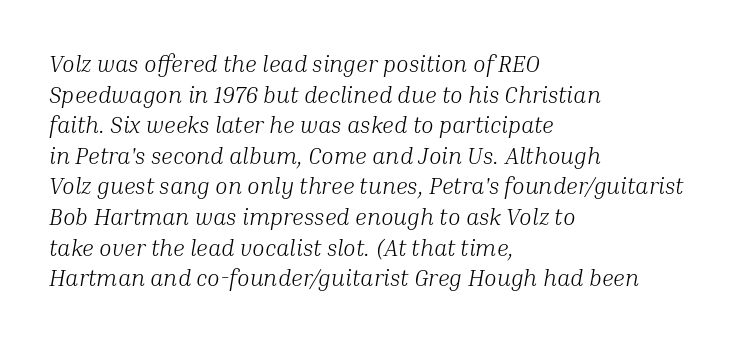
The image shows 23 px text type, italic (leaning right); set left-aligned, normal line spacing (1.33x), normal letter spacing, not underlined.
